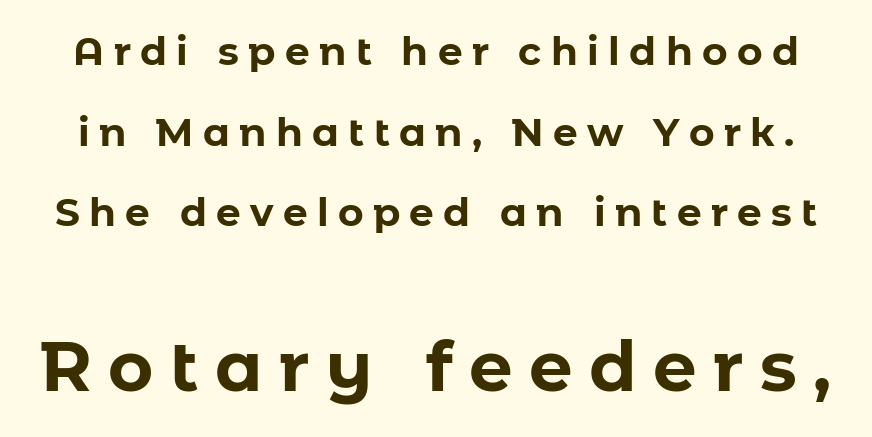
The line texture is sparse and dotted thanks to wide tracking. The foot of each line stays bare and open. This block would shrink considerably if given ordinary leading; it's expanded now. The letters advance in unequal steps, a hallmark of proportional type. Characters remain perfectly vertical along every line.
